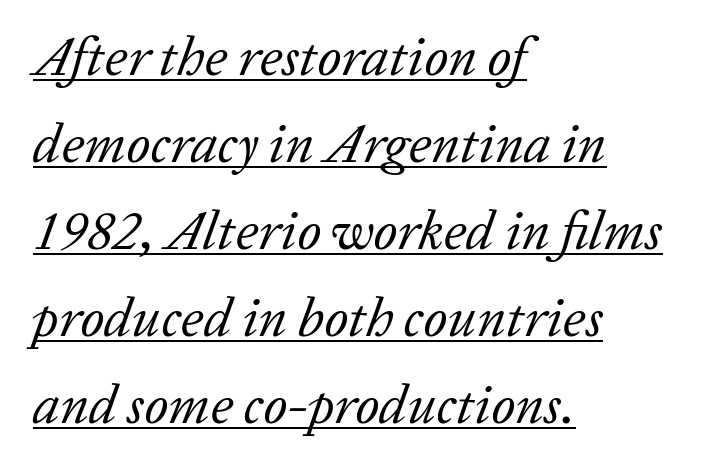
Q: Is the text bold? A: No.
Q: Is the text italic (slanted)? A: Yes, it leans right by about 20 degrees.
Q: Is the typeface a serif or a sans-serif typeface? A: Serif.
Q: Is the text underlined? A: Yes.
Q: How is the paragraph aligned? A: Left-aligned.
Q: Is the spacing between letters normal or unusually wide? A: Normal.
Q: Is the spacing between lines tight, normal or loose? A: Normal.
Q: Width (condensed, normal, or wide)? A: Normal.
Q: Stroke contrast? A: Low.
Q: x-height? A: Medium.
Q: Monospaced? A: No.
